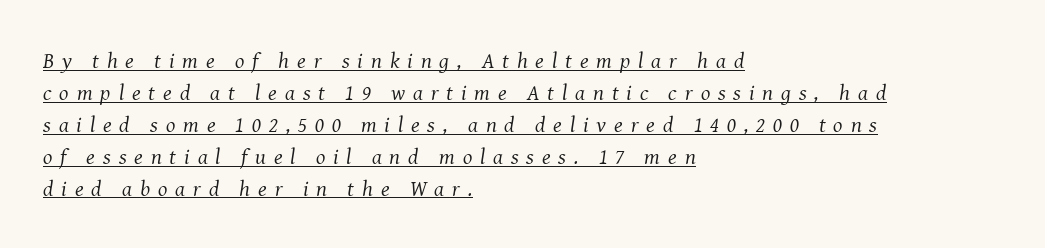
The typesetting does not lean heavy: it is not bold. The paragraph shown leans on its left margin. Students, observe the line beneath the letters — that is underlining. Characters follow at a spacing far wider than the type designer built in. Is the type slanted? Yes — the strokes lean at a clear angle.
